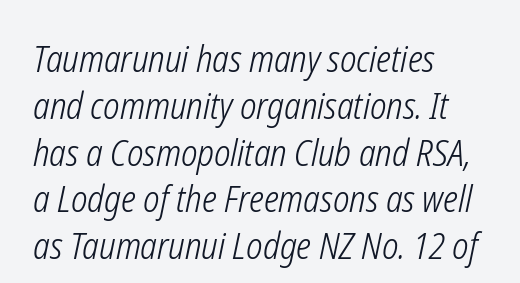
The image shows 36 px light, condensed type, italic (leaning right); set left-aligned, normal line spacing (1.3x), normal letter spacing, not underlined; low stroke contrast and a medium x-height.
